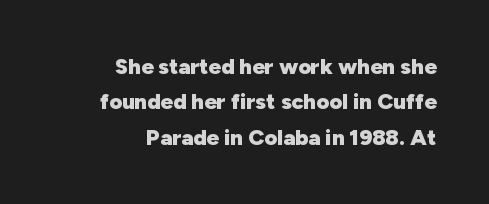
The image shows 22 px bold type, upright; set right-aligned, normal line spacing (1.61x), normal letter spacing, not underlined.
